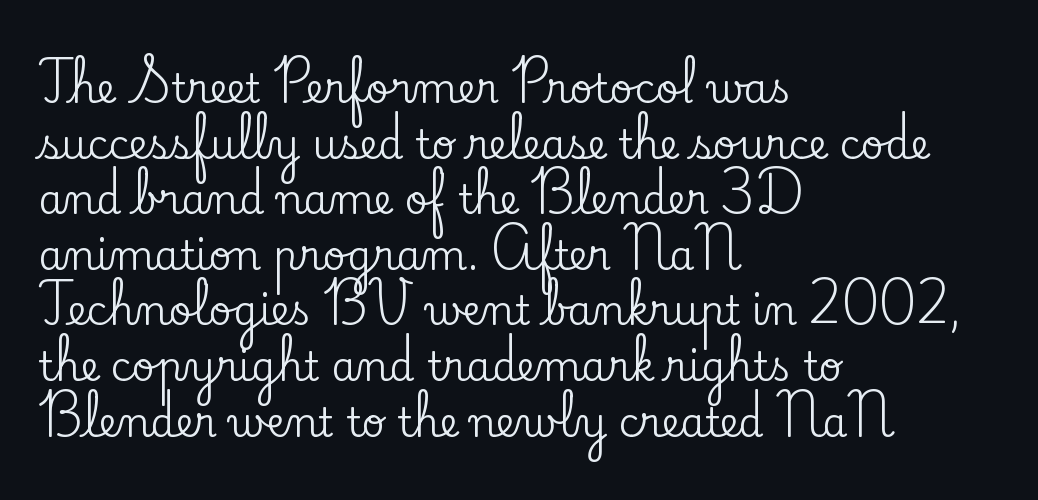
{"serif": "yes", "italic": "no", "width": "normal", "stroke_contrast": "low", "x_height": "small", "monospaced": "no", "underline": "no", "align": "left", "line_spacing": "normal", "line_spacing_ratio": 1.39, "letter_spacing": "normal", "letter_spacing_em": 0.0, "glyph_px": 40}
